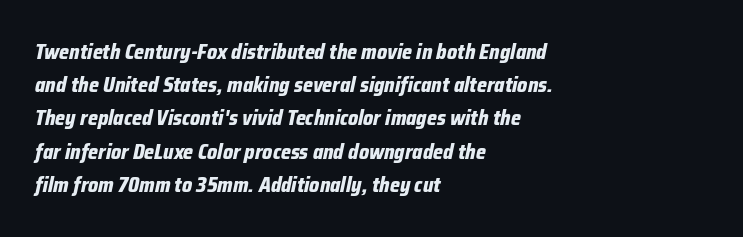
Q: Is the text bold? A: Yes.
Q: Is the text italic (slanted)? A: Yes, it leans right by about 12 degrees.
Q: Is the text underlined? A: No.
Q: How is the paragraph aligned? A: Left-aligned.
Q: Is the spacing between letters normal or unusually wide? A: Normal.
Q: Is the spacing between lines tight, normal or loose? A: Normal.
